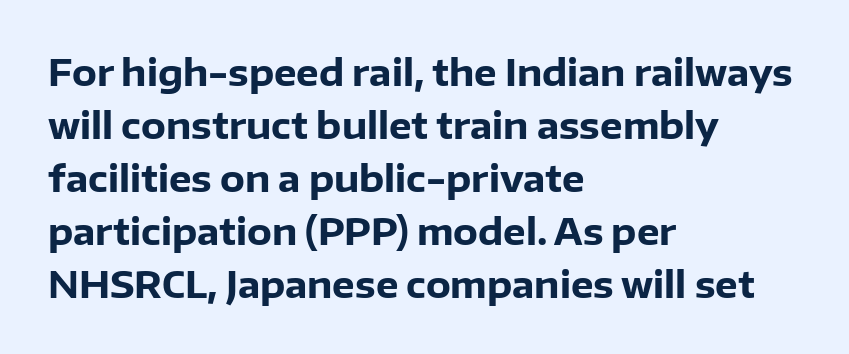
The image shows 36 px heavy sans-serif type, upright; set left-aligned, normal line spacing (1.47x), normal letter spacing, not underlined; low stroke contrast and a medium x-height.
